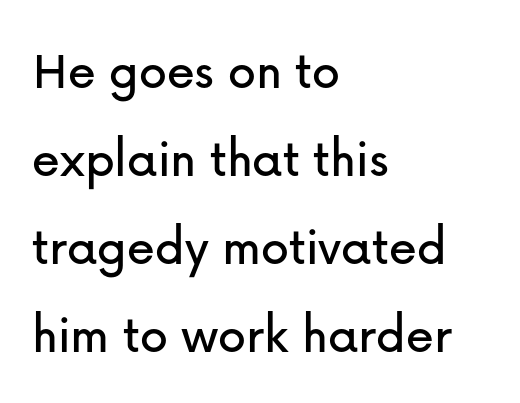
{"serif": "no", "italic": "no", "width": "normal", "stroke_contrast": "low", "x_height": "medium", "monospaced": "no", "underline": "no", "align": "left", "line_spacing": "normal", "line_spacing_ratio": 1.57, "letter_spacing": "normal", "letter_spacing_em": 0.0, "glyph_px": 56}
